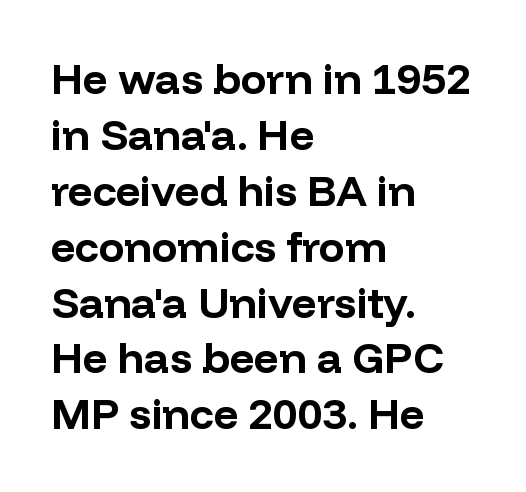
{"serif": "no", "italic": "no", "bold": "yes", "weight": "bold", "width": "normal", "stroke_contrast": "low", "x_height": "medium", "monospaced": "no", "underline": "no", "align": "left", "line_spacing": "normal", "line_spacing_ratio": 1.3, "letter_spacing": "normal", "letter_spacing_em": 0.0, "glyph_px": 43}
